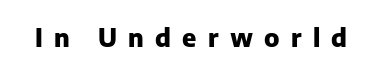
Q: Is the text bold? A: Yes.
Q: Is the text italic (slanted)? A: No, it is upright.
Q: Is the text underlined? A: No.
Q: Is the spacing between letters normal or unusually wide? A: Unusually wide.
